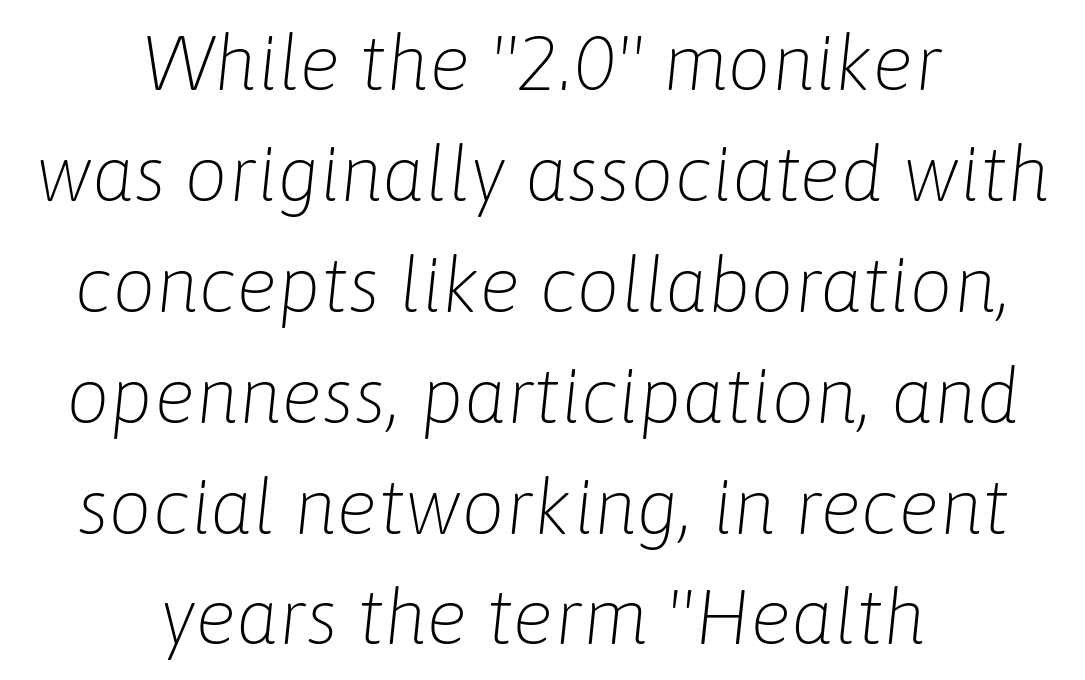
The image shows 77 px light type, italic (leaning right); set centered, normal line spacing (1.44x), normal letter spacing, not underlined; low stroke contrast and a medium x-height.
